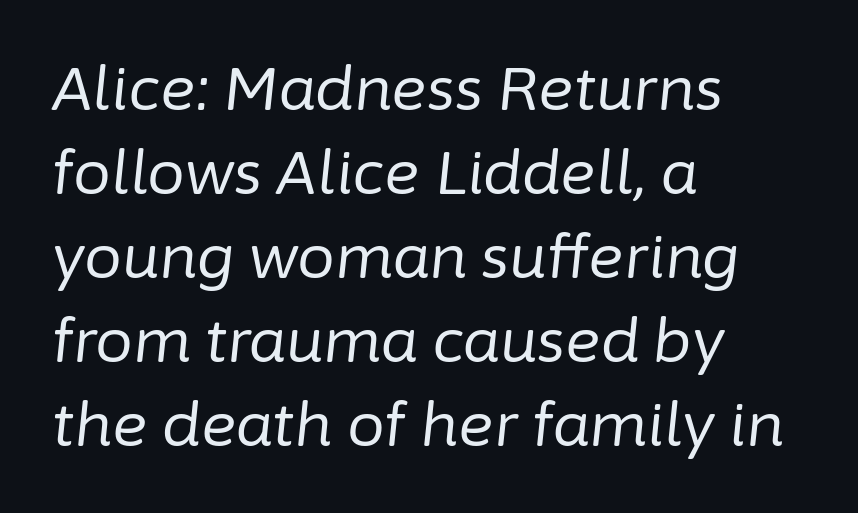
{"italic": "yes", "lean": "right", "slant_degrees": 6, "bold": "no", "weight": "regular", "width": "normal", "stroke_contrast": "low", "x_height": "medium", "monospaced": "no", "underline": "no", "align": "left", "line_spacing": "normal", "line_spacing_ratio": 1.4, "letter_spacing": "normal", "letter_spacing_em": 0.0, "glyph_px": 60}
